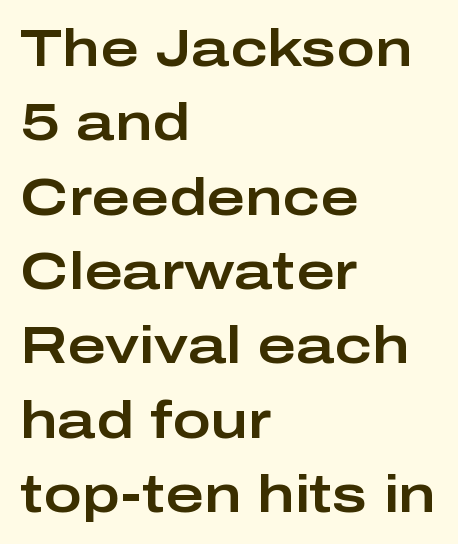
{"serif": "no", "italic": "no", "width": "wide", "stroke_contrast": "low", "x_height": "medium", "monospaced": "no", "underline": "no", "align": "left", "line_spacing": "normal", "line_spacing_ratio": 1.43, "letter_spacing": "normal", "letter_spacing_em": 0.0, "glyph_px": 52}
